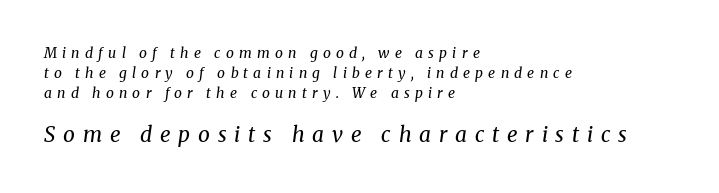
Italic? Definitely — the glyphs are oblique. Display-style spreading of the glyphs; the letterfit is very open. Which of the two is more prominent by size? The second, at the bottom. Short and long lines alike share a common starting point at left.
